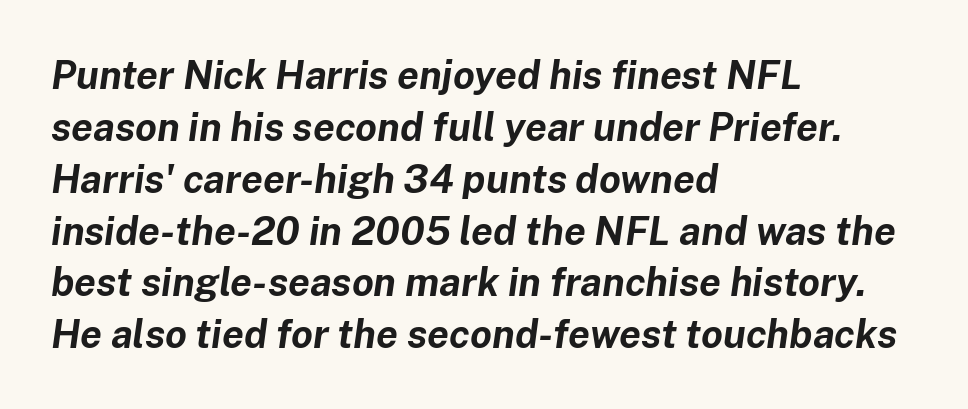
Q: Is the text bold? A: Yes.
Q: Is the text italic (slanted)? A: Yes, it leans right by about 8 degrees.
Q: Is the text underlined? A: No.
Q: How is the paragraph aligned? A: Left-aligned.
Q: Is the spacing between letters normal or unusually wide? A: Normal.
Q: Is the spacing between lines tight, normal or loose? A: Normal.
Q: Width (condensed, normal, or wide)? A: Normal.
Q: Stroke contrast? A: Low.
Q: x-height? A: Medium.
Q: Monospaced? A: No.
